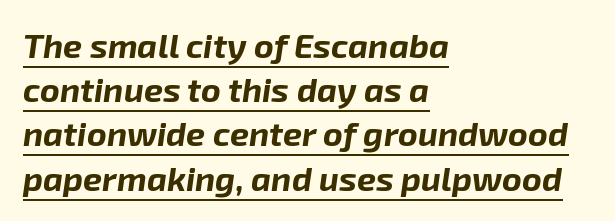
Q: Is the text bold? A: Yes.
Q: Is the text italic (slanted)? A: Yes, it leans right by about 8 degrees.
Q: Is the text underlined? A: Yes.
Q: How is the paragraph aligned? A: Left-aligned.
Q: Is the spacing between letters normal or unusually wide? A: Normal.
Q: Is the spacing between lines tight, normal or loose? A: Normal.
Q: Width (condensed, normal, or wide)? A: Normal.
Q: Stroke contrast? A: Low.
Q: x-height? A: Medium.
Q: Monospaced? A: No.
